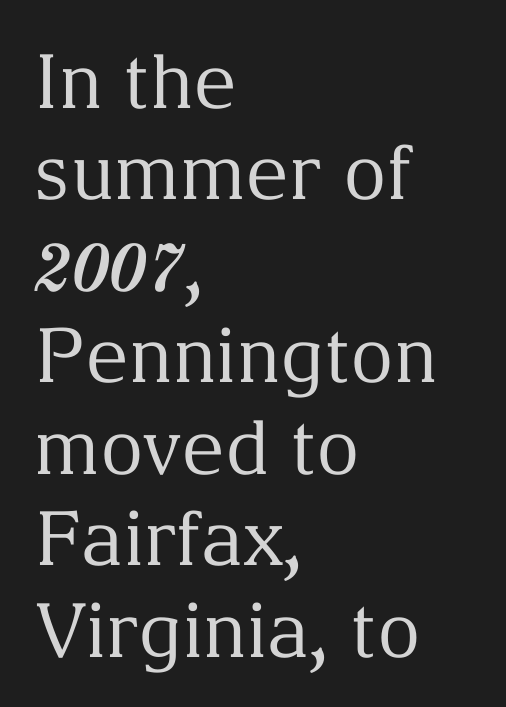
{"serif": "yes", "italic": "no", "bold": "no", "weight": "regular", "width": "normal", "stroke_contrast": "medium", "x_height": "medium", "monospaced": "no", "underline": "no", "align": "left", "line_spacing_ratio": 1.22, "letter_spacing": "normal", "letter_spacing_em": 0.0, "glyph_px": 75}
